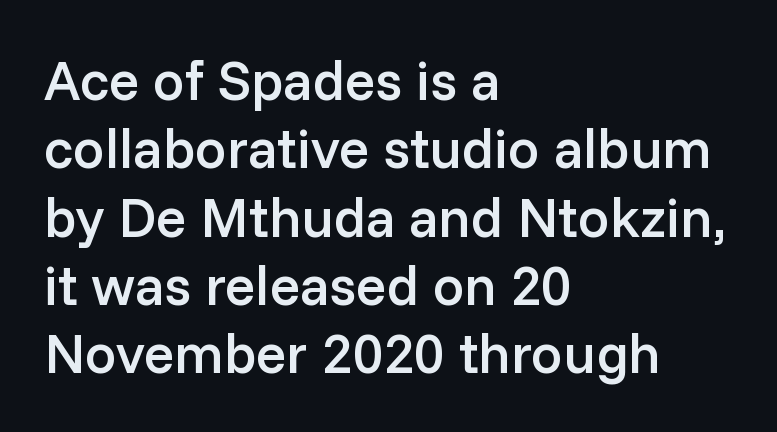
Q: Is the text bold? A: Semi-bold.
Q: Is the text italic (slanted)? A: No, it is upright.
Q: Is the typeface a serif or a sans-serif typeface? A: Sans-serif.
Q: Is the text underlined? A: No.
Q: How is the paragraph aligned? A: Left-aligned.
Q: Is the spacing between letters normal or unusually wide? A: Normal.
Q: Width (condensed, normal, or wide)? A: Normal.
Q: Stroke contrast? A: Low.
Q: x-height? A: Medium.
Q: Monospaced? A: No.
